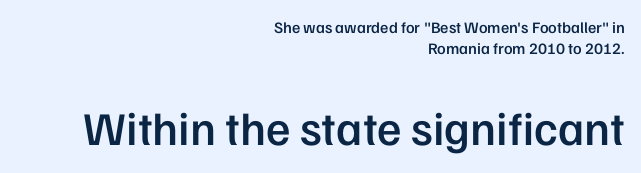
{"serif": "no", "italic": "no", "bold": "semi", "weight": "semibold", "width": "normal", "stroke_contrast": "low", "x_height": "medium", "monospaced": "no", "underline": "no", "align": "right", "line_spacing": "normal", "line_spacing_ratio": 1.33, "letter_spacing": "normal", "letter_spacing_em": 0.0, "larger_block": "second", "size_ratio": 2.94, "glyph_px": 47}
